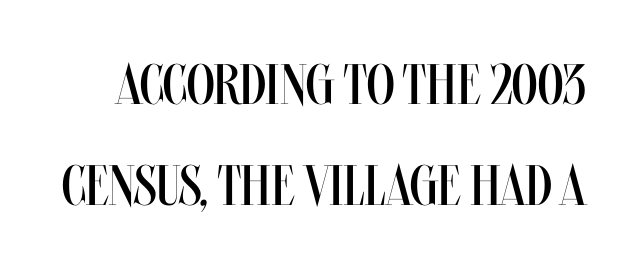
{"italic": "no", "bold": "no", "weight": "regular", "width": "condensed", "stroke_contrast": "medium", "x_height": "large", "monospaced": "no", "underline": "no", "line_spacing_ratio": 1.78, "letter_spacing": "normal", "letter_spacing_em": 0.0, "glyph_px": 57}
